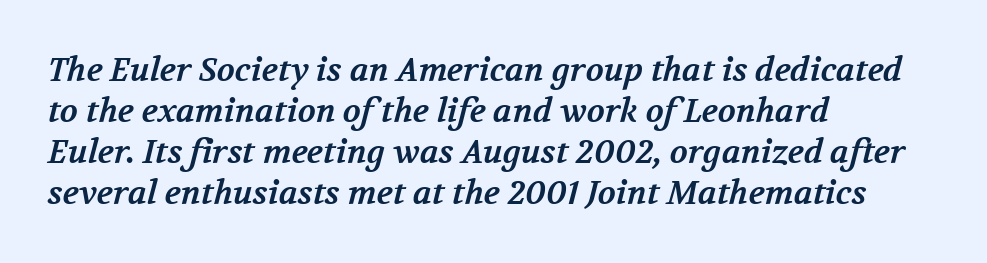
Q: Is the text bold? A: Yes.
Q: Is the typeface a serif or a sans-serif typeface? A: Serif.
Q: Is the text underlined? A: No.
Q: How is the paragraph aligned? A: Left-aligned.
Q: Is the spacing between letters normal or unusually wide? A: Normal.
Q: Width (condensed, normal, or wide)? A: Normal.
Q: Stroke contrast? A: Medium.
Q: x-height? A: Medium.
Q: Monospaced? A: No.
